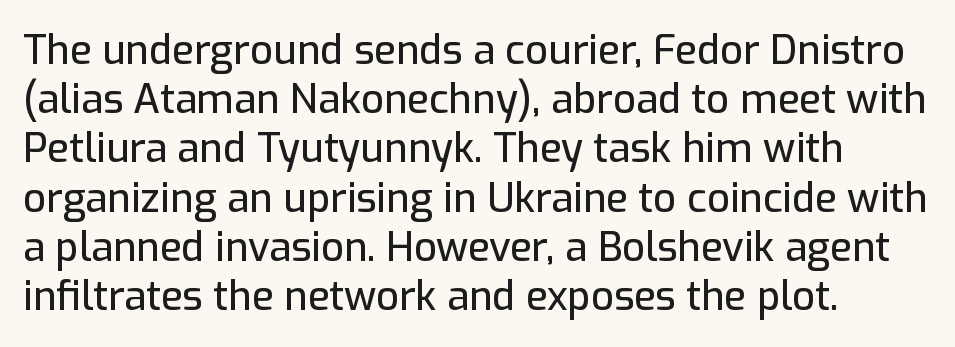
{"serif": "no", "italic": "no", "width": "normal", "stroke_contrast": "low", "x_height": "medium", "monospaced": "no", "underline": "no", "align": "left", "line_spacing_ratio": 1.23, "letter_spacing": "normal", "letter_spacing_em": 0.0, "glyph_px": 40}
